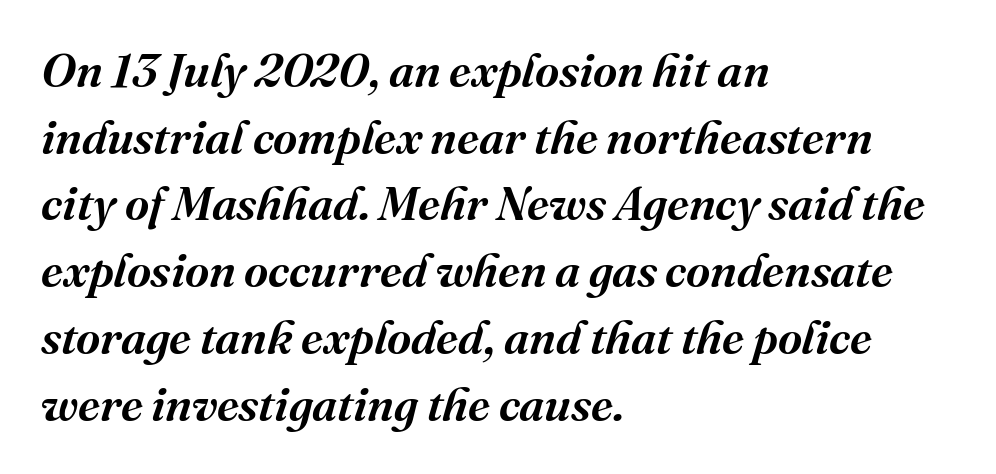
Tall strokes in this sample are angled rather than plumb. Has an underline been added? It has not. Old-style or modern, the face here clearly has serifs. This sample keeps an unexceptional amount of space between lines.
